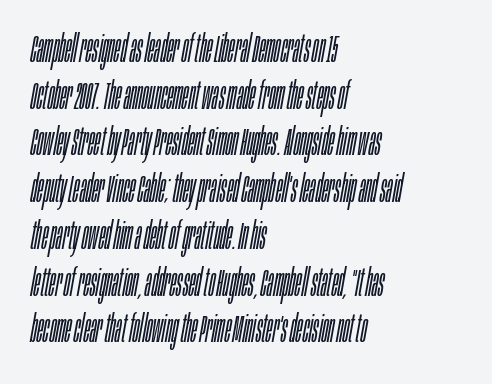
The image shows 38 px light, condensed type, italic (leaning right); set left-aligned, line spacing 1.23x, normal letter spacing, not underlined; low stroke contrast and a large x-height.
